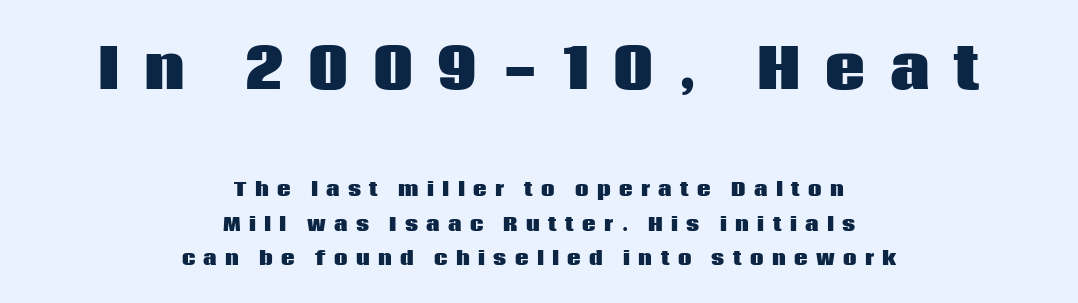
The image shows 56 px heavy sans-serif type, upright; set centered, line spacing 1.81x, unusually wide letter spacing (+0.44 em), not underlined; the first (top) block is 2.95x larger; low stroke contrast and a large x-height.
